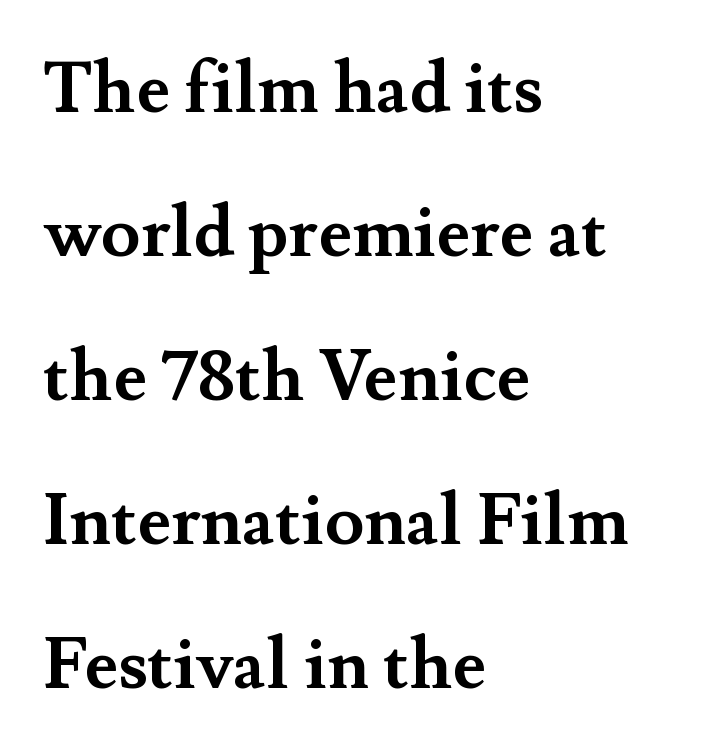
Q: Is the text bold? A: Yes.
Q: Is the text italic (slanted)? A: No, it is upright.
Q: Is the typeface a serif or a sans-serif typeface? A: Serif.
Q: Is the text underlined? A: No.
Q: How is the paragraph aligned? A: Left-aligned.
Q: Is the spacing between letters normal or unusually wide? A: Normal.
Q: Is the spacing between lines tight, normal or loose? A: Loose.
Q: Width (condensed, normal, or wide)? A: Normal.
Q: Stroke contrast? A: Medium.
Q: x-height? A: Small.
Q: Monospaced? A: No.
